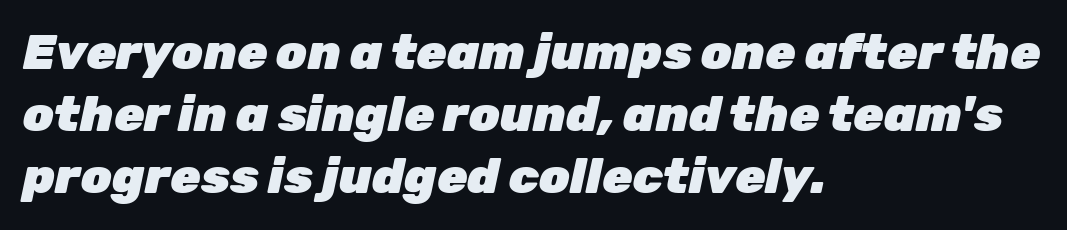
The image shows 49 px heavy type, italic (leaning right); set left-aligned, normal line spacing (1.27x), normal letter spacing, not underlined; low stroke contrast and a medium x-height.
